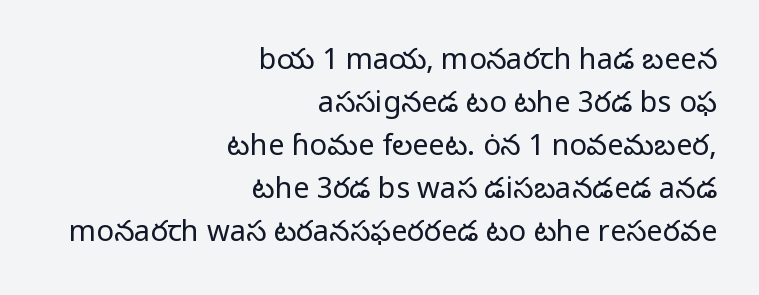
Q: Is the text bold? A: No.
Q: Is the text italic (slanted)? A: No, it is upright.
Q: Is the typeface a serif or a sans-serif typeface? A: Sans-serif.
Q: Is the text underlined? A: No.
Q: How is the paragraph aligned? A: Right-aligned.
Q: Is the spacing between letters normal or unusually wide? A: Normal.
Q: Is the spacing between lines tight, normal or loose? A: Normal.
Q: Width (condensed, normal, or wide)? A: Normal.
Q: Stroke contrast? A: Low.
Q: x-height? A: Medium.
Q: Monospaced? A: No.
